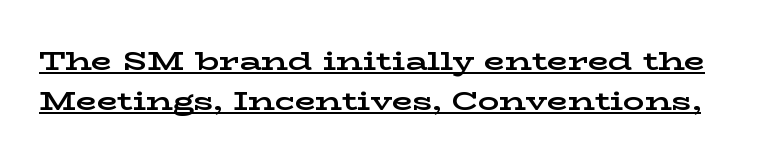
The image shows 27 px bold type, upright; set normal line spacing (1.48x), normal letter spacing, underlined.
